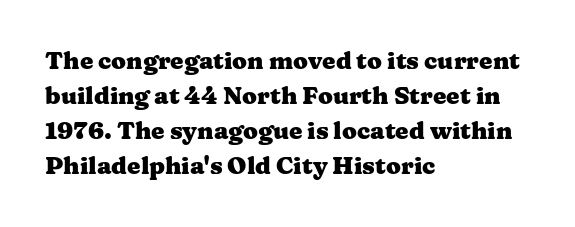
The image shows 24 px bold type, upright; set left-aligned, normal line spacing (1.46x), normal letter spacing, not underlined.
